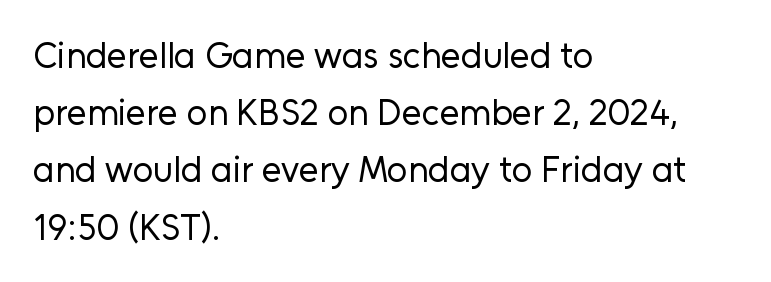
The image shows 36 px regular-weight sans-serif type, upright; set left-aligned, normal line spacing (1.59x), normal letter spacing, not underlined; low stroke contrast and a medium x-height.
